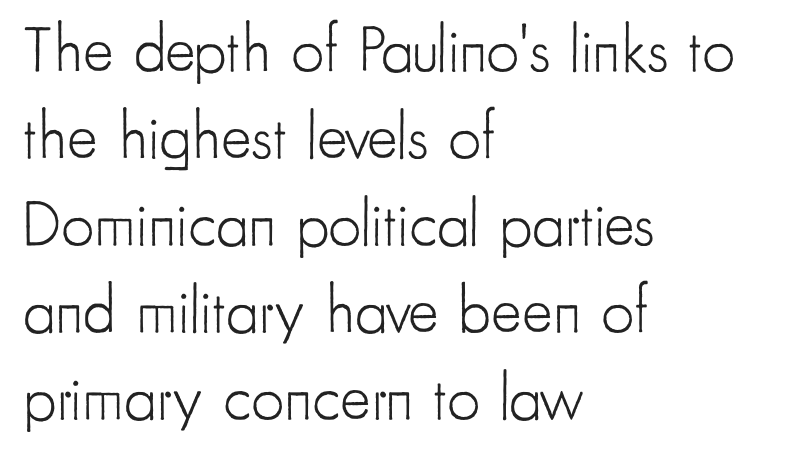
Q: Is the text bold? A: No.
Q: Is the text italic (slanted)? A: No, it is upright.
Q: Is the typeface a serif or a sans-serif typeface? A: Sans-serif.
Q: Is the text underlined? A: No.
Q: How is the paragraph aligned? A: Left-aligned.
Q: Is the spacing between letters normal or unusually wide? A: Normal.
Q: Is the spacing between lines tight, normal or loose? A: Normal.
Q: Width (condensed, normal, or wide)? A: Condensed.
Q: Stroke contrast? A: Low.
Q: x-height? A: Small.
Q: Monospaced? A: No.
